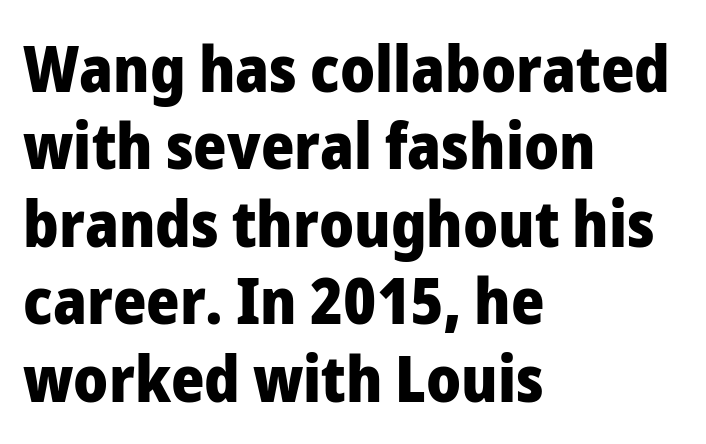
Q: Is the text bold? A: Yes.
Q: Is the text italic (slanted)? A: No, it is upright.
Q: Is the typeface a serif or a sans-serif typeface? A: Sans-serif.
Q: Is the text underlined? A: No.
Q: How is the paragraph aligned? A: Left-aligned.
Q: Is the spacing between letters normal or unusually wide? A: Normal.
Q: Width (condensed, normal, or wide)? A: Normal.
Q: Stroke contrast? A: Low.
Q: x-height? A: Medium.
Q: Monospaced? A: No.
